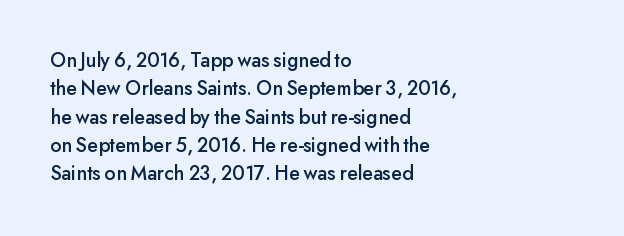
Q: Is the text italic (slanted)? A: No, it is upright.
Q: Is the text underlined? A: No.
Q: How is the paragraph aligned? A: Left-aligned.
Q: Is the spacing between letters normal or unusually wide? A: Normal.
Q: Is the spacing between lines tight, normal or loose? A: Normal.
